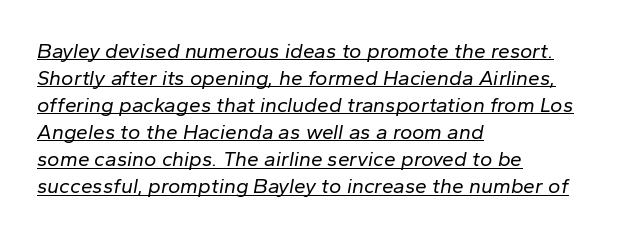
Q: Is the text bold? A: No.
Q: Is the text italic (slanted)? A: Yes, it leans right by about 10 degrees.
Q: Is the text underlined? A: Yes.
Q: How is the paragraph aligned? A: Left-aligned.
Q: Is the spacing between letters normal or unusually wide? A: Normal.
Q: Is the spacing between lines tight, normal or loose? A: Normal.
